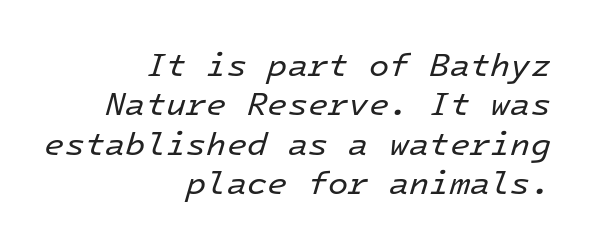
No word sits above an underline. Weight: not bold — regular or lighter. The lettering tilts uniformly, giving the passage an italic look. The face used here is monospaced, like something from a code editor.
